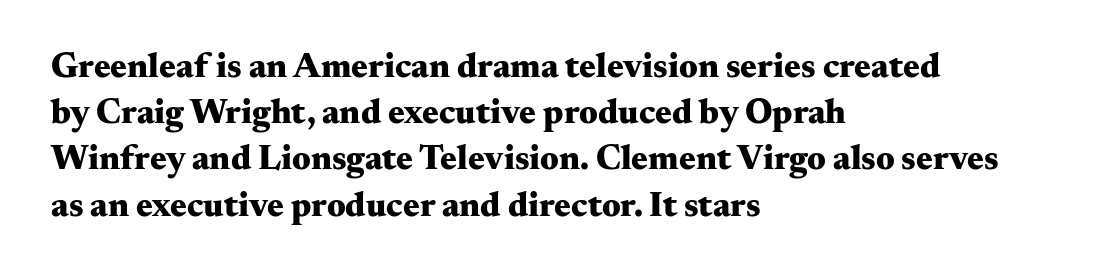
The letters stand upright; this is a roman face. Standard letterfit; no display-style spreading of the glyphs. This rendering employs a face with finishing strokes, i.e., a serif. The lines sit at an ordinary, default distance from one another.
